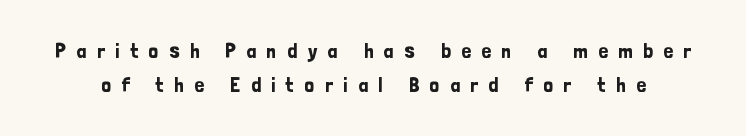
The image shows 21 px text type, upright; set normal line spacing (1.63x), unusually wide letter spacing (+0.5 em), not underlined.
